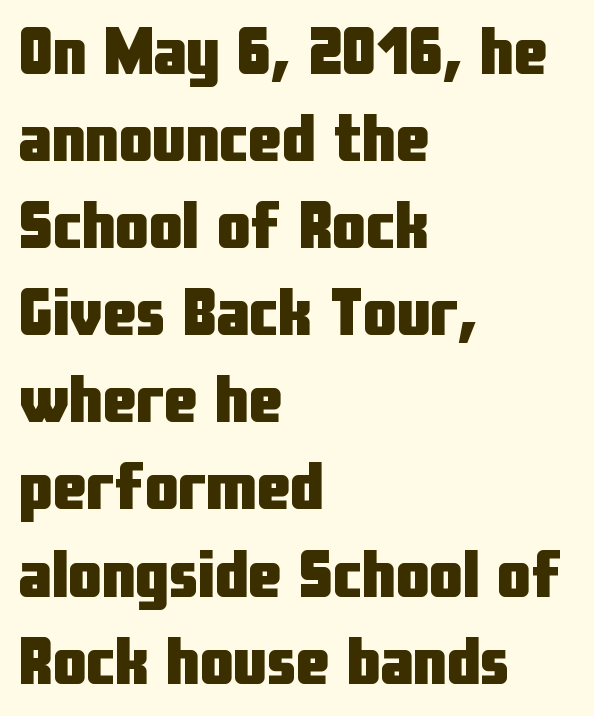
{"serif": "no", "italic": "no", "bold": "yes", "weight": "heavy", "width": "condensed", "stroke_contrast": "low", "x_height": "medium", "monospaced": "no", "underline": "no", "align": "left", "line_spacing": "normal", "line_spacing_ratio": 1.3, "letter_spacing": "normal", "letter_spacing_em": 0.0, "glyph_px": 67}
